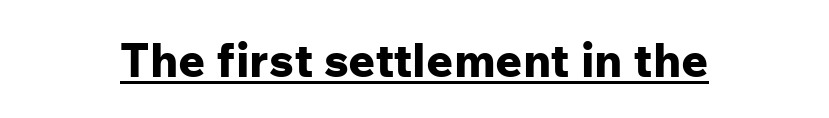
This is sans-serif lettering, the kind often seen on screens and signage. The letters stand straight up with perfectly vertical stems. Strong, thick strokes mark this as bold type. Looks like someone drew a line under every word here. Character widths vary here, with narrow letters taking less room than wide ones. Observe the ordinary spacing: letters are neighbours, not strangers.
